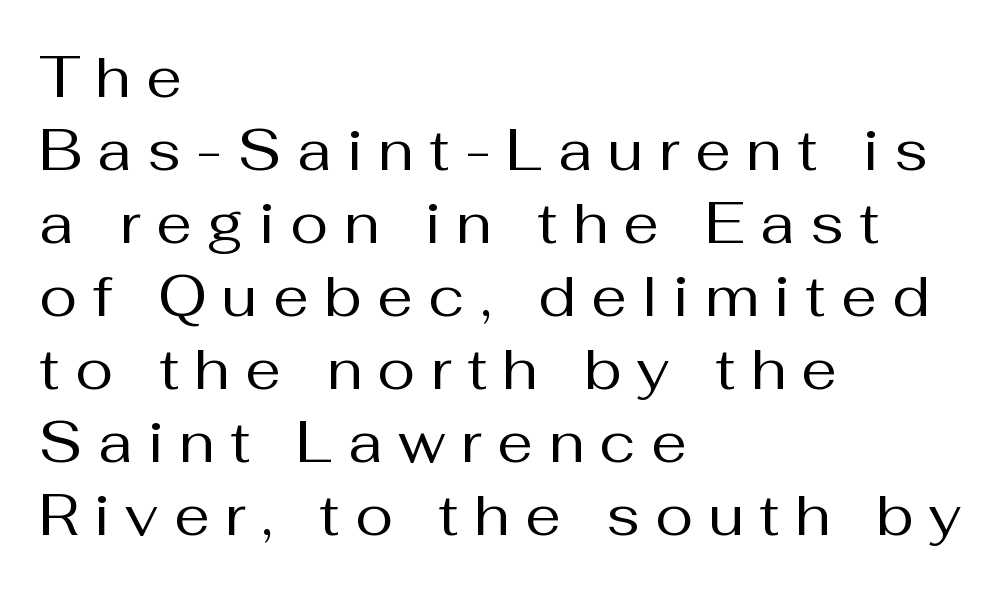
Q: Is the text bold? A: No.
Q: Is the text italic (slanted)? A: No, it is upright.
Q: Is the typeface a serif or a sans-serif typeface? A: Sans-serif.
Q: Is the text underlined? A: No.
Q: How is the paragraph aligned? A: Left-aligned.
Q: Is the spacing between letters normal or unusually wide? A: Unusually wide.
Q: Is the spacing between lines tight, normal or loose? A: Normal.
Q: Width (condensed, normal, or wide)? A: Normal.
Q: Stroke contrast? A: Medium.
Q: x-height? A: Medium.
Q: Monospaced? A: No.
